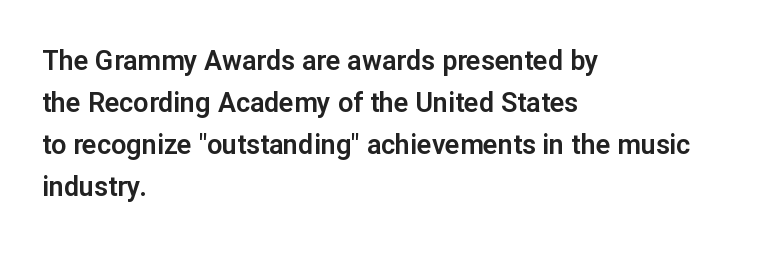
Decoration check: the copy has no underline. You can tell it's not italic because the verticals are truly vertical. Is the letter spacing exaggerated? No — it looks like the ordinary default. A classic flush-left, rag-right setting is used for this passage. Baseline-to-baseline distance is the conventional proportion of letter height.
